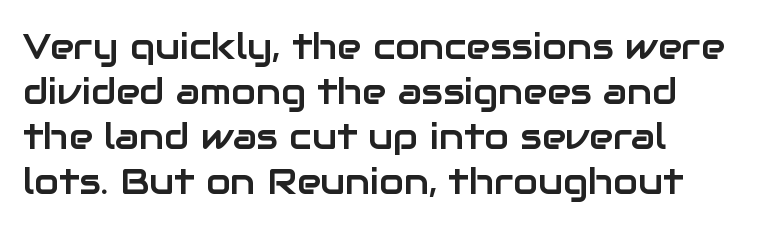
Q: Is the text italic (slanted)? A: No, it is upright.
Q: Is the typeface a serif or a sans-serif typeface? A: Sans-serif.
Q: Is the text underlined? A: No.
Q: Is the spacing between letters normal or unusually wide? A: Normal.
Q: Is the spacing between lines tight, normal or loose? A: Normal.
Q: Width (condensed, normal, or wide)? A: Normal.
Q: Stroke contrast? A: Low.
Q: x-height? A: Medium.
Q: Monospaced? A: No.
